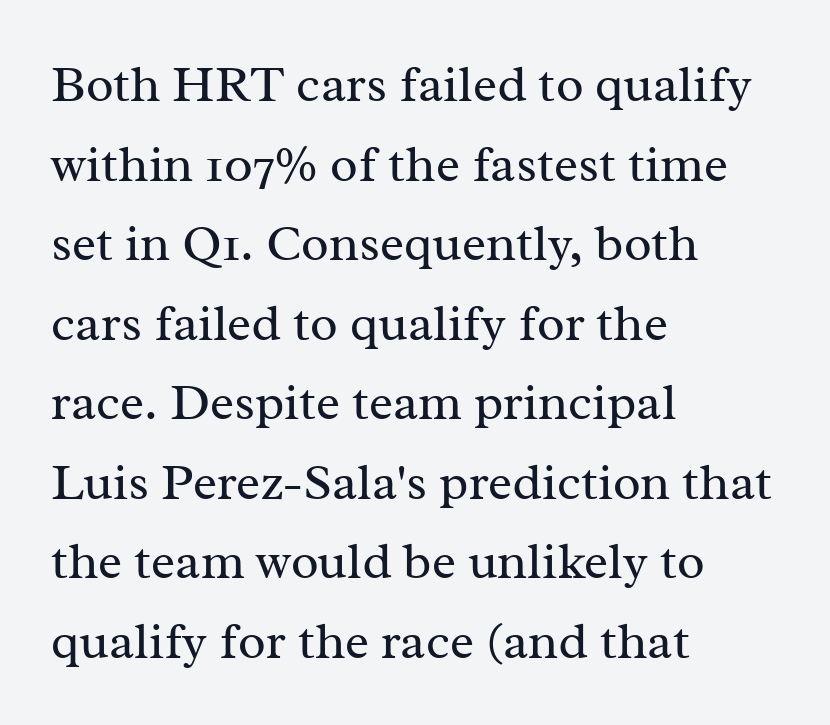
{"serif": "yes", "italic": "no", "bold": "no", "weight": "regular", "width": "normal", "stroke_contrast": "medium", "x_height": "medium", "monospaced": "no", "underline": "no", "align": "left", "line_spacing": "normal", "line_spacing_ratio": 1.56, "letter_spacing": "normal", "letter_spacing_em": 0.0, "glyph_px": 51}
